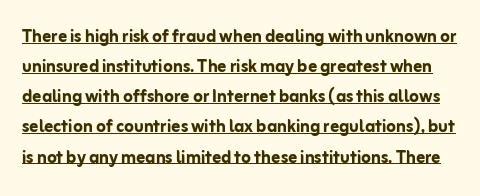
Q: Is the text bold? A: Yes.
Q: Is the text italic (slanted)? A: No, it is upright.
Q: Is the text underlined? A: Yes.
Q: Is the spacing between letters normal or unusually wide? A: Normal.
Q: Is the spacing between lines tight, normal or loose? A: Normal.
